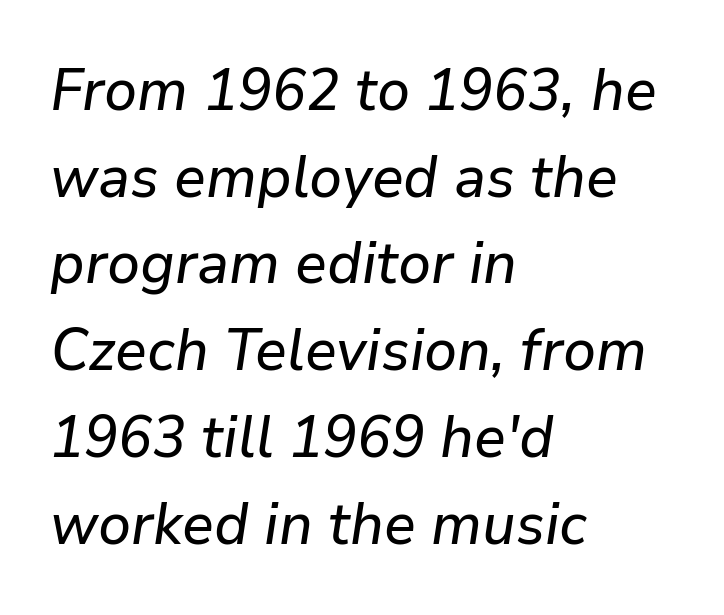
{"italic": "yes", "lean": "right", "slant_degrees": 9, "width": "normal", "stroke_contrast": "low", "x_height": "medium", "monospaced": "no", "underline": "no", "align": "left", "line_spacing": "normal", "line_spacing_ratio": 1.47, "letter_spacing": "normal", "letter_spacing_em": 0.0, "glyph_px": 59}
